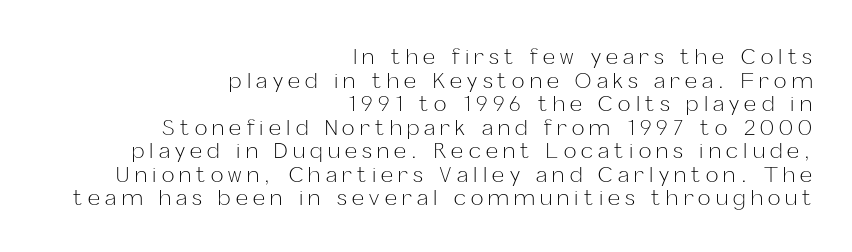
Q: Is the text bold? A: No.
Q: Is the text italic (slanted)? A: No, it is upright.
Q: Is the text underlined? A: No.
Q: How is the paragraph aligned? A: Right-aligned.
Q: Is the spacing between letters normal or unusually wide? A: Unusually wide.
Q: Is the spacing between lines tight, normal or loose? A: Tight.
